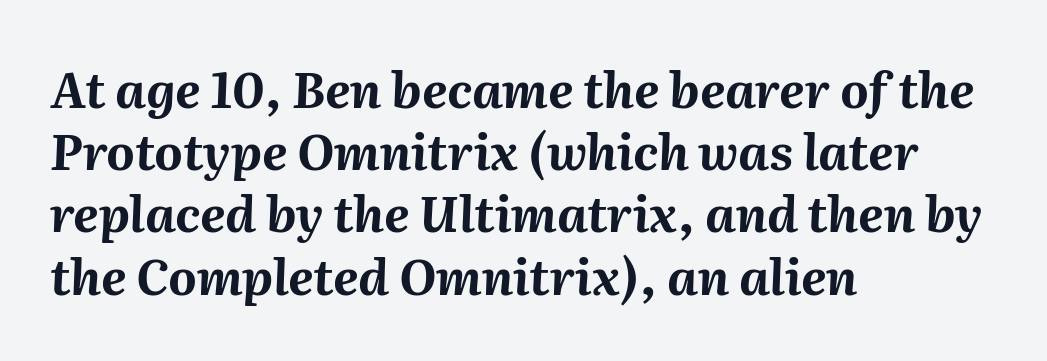
Underlining? Definitely not there. Think of a printed novel: that variable character pitch is what you see here. Standard letterfit; no display-style spreading of the glyphs. Interline gaps are of average width in this sample. This is oblique type, the kind used for emphasis or titles.
